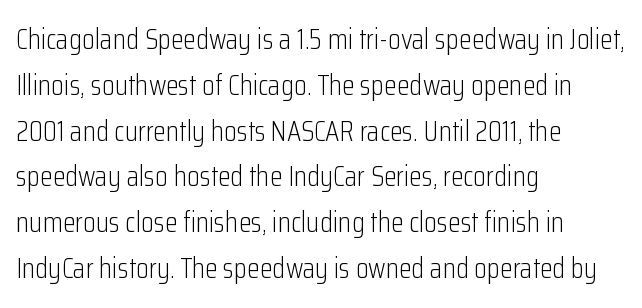
{"serif": "no", "italic": "no", "bold": "no", "weight": "light", "width": "condensed", "stroke_contrast": "low", "x_height": "medium", "monospaced": "no", "underline": "no", "align": "left", "line_spacing": "normal", "line_spacing_ratio": 1.58, "letter_spacing": "normal", "letter_spacing_em": 0.0, "glyph_px": 29}
